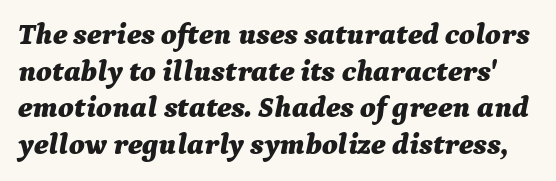
Strong, thick strokes mark this as bold type. Look at the tracking — it's just the regular setting, nothing added. The lettering tilts uniformly, giving the passage an italic look. A clean baseline with only descenders dipping below it.
